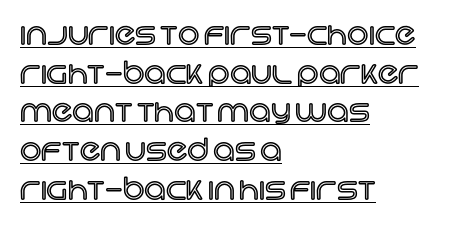
The image shows 30 px text type, upright; set left-aligned, normal line spacing (1.29x), normal letter spacing, underlined; a large x-height.
